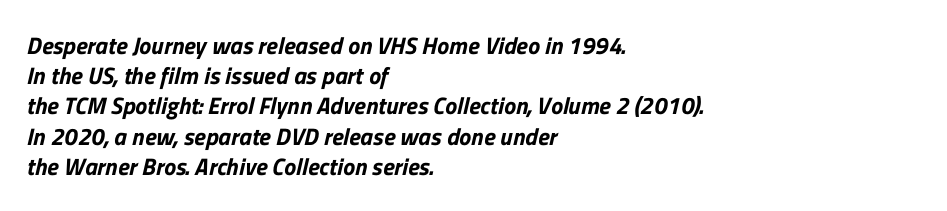
Q: Is the text underlined? A: No.
Q: How is the paragraph aligned? A: Left-aligned.
Q: Is the spacing between letters normal or unusually wide? A: Normal.
Q: Is the spacing between lines tight, normal or loose? A: Normal.
